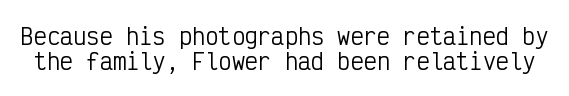
The image shows 22 px text type, upright; set tight line spacing (1.12x), normal letter spacing, not underlined.
